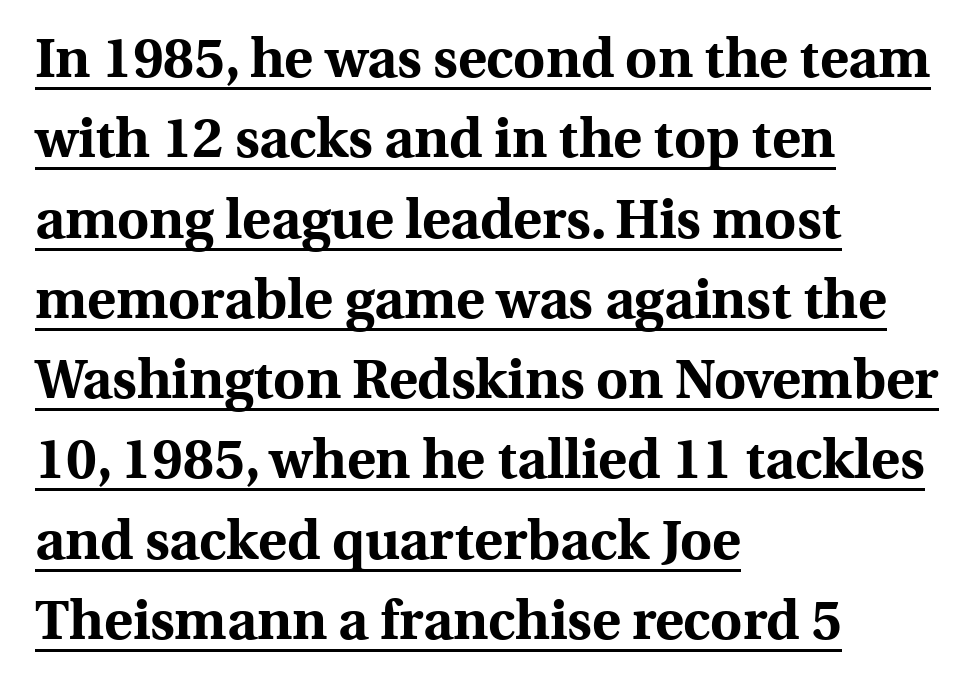
{"serif": "yes", "italic": "no", "bold": "yes", "weight": "bold", "width": "normal", "x_height": "medium", "monospaced": "no", "underline": "yes", "align": "left", "line_spacing": "normal", "line_spacing_ratio": 1.46, "letter_spacing": "normal", "letter_spacing_em": 0.0, "glyph_px": 55}
